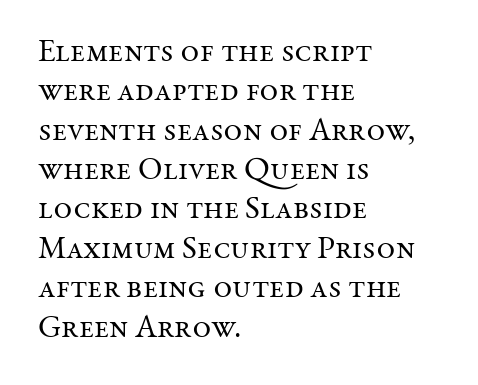
This rendering leaves character spacing at its baseline value. The passage shown is not underscored anywhere. Every character sits straight up, as roman type does. A typesetter would call this proportional, since set widths differ per character.
